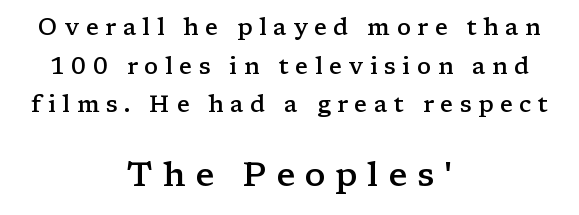
The image shows 34 px semibold, wide serif type, upright; set centered, normal line spacing (1.68x), unusually wide letter spacing (+0.29 em), not underlined; the second (bottom) block is 1.48x larger; low stroke contrast and a medium x-height.
